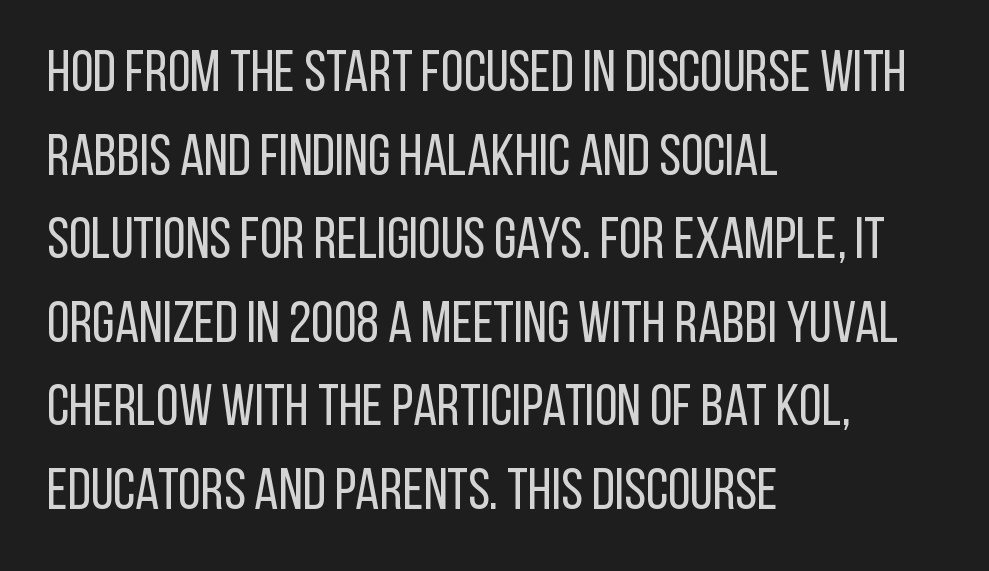
Q: Is the text bold? A: No.
Q: Is the text italic (slanted)? A: No, it is upright.
Q: Is the typeface a serif or a sans-serif typeface? A: Sans-serif.
Q: Is the text underlined? A: No.
Q: How is the paragraph aligned? A: Left-aligned.
Q: Is the spacing between letters normal or unusually wide? A: Normal.
Q: Is the spacing between lines tight, normal or loose? A: Normal.
Q: Width (condensed, normal, or wide)? A: Condensed.
Q: Stroke contrast? A: Low.
Q: x-height? A: Large.
Q: Monospaced? A: No.
